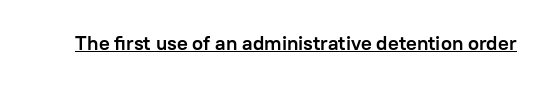
Q: Is the text bold? A: Yes.
Q: Is the text italic (slanted)? A: No, it is upright.
Q: Is the text underlined? A: Yes.
Q: Is the spacing between letters normal or unusually wide? A: Normal.
